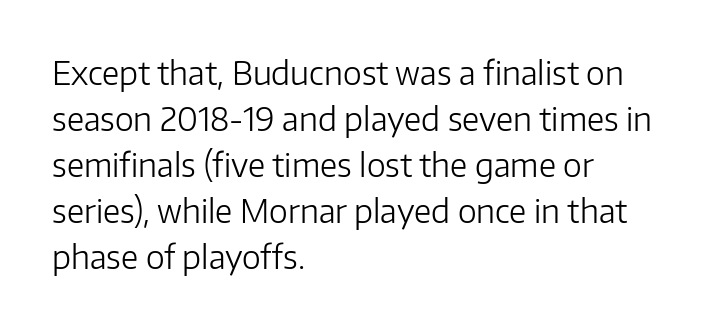
Weight: regular or lighter. Normally led — the rows are evenly, conventionally spaced. Nothing sits at the stroke ends, so this counts as sans-serif. How are the letters spaced? Ordinarily, with no added tracking. Looks like regular typesetting: each glyph gets only the width it needs. Rule under the text: the space is simply empty.
